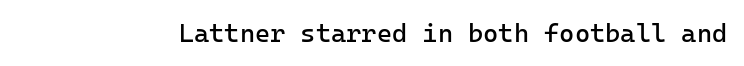
Q: Is the text bold? A: No.
Q: Is the text italic (slanted)? A: No, it is upright.
Q: Is the text underlined? A: No.
Q: Is the spacing between letters normal or unusually wide? A: Normal.
